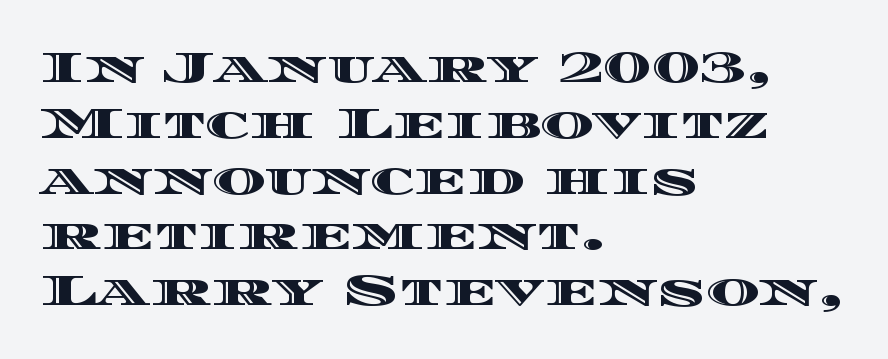
Characters follow at the spacing the type designer built in. Left-aligned paragraph, ragged on the right. Designer's note — italics off, roman on. Check under the words: just untouched page. Here the designer chose a conventional face with non-uniform glyph widths.
